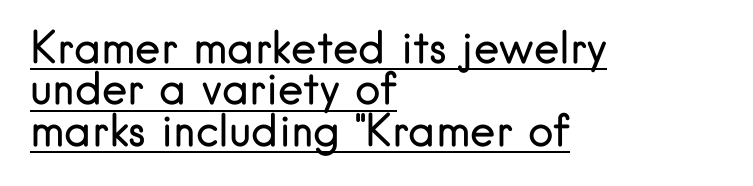
The image shows 43 px regular-weight sans-serif type, upright; set left-aligned, tight line spacing (0.96x), normal letter spacing, underlined; low stroke contrast and a small x-height.
